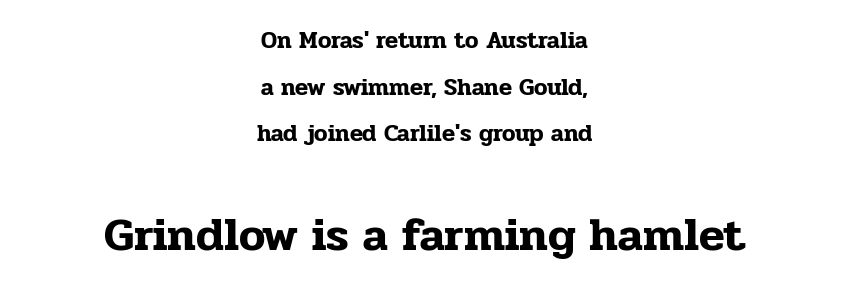
Size hierarchy here favors the trailing block over the leading one. The strip under each line holds only bare page. Do the characters align in a grid? No, the font is proportional. Italic? Not at all — the glyphs are vertical. The text block is weighted toward neither margin, spreading evenly from the middle. You can tell from the footed stems that serif type was used.
